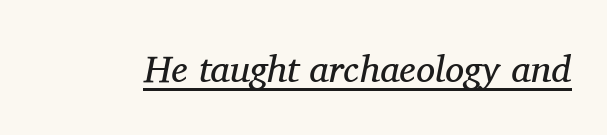
{"serif": "yes", "italic": "yes", "lean": "right", "slant_degrees": 11, "bold": "no", "weight": "regular", "width": "normal", "stroke_contrast": "medium", "x_height": "medium", "monospaced": "no", "underline": "yes", "letter_spacing": "normal", "letter_spacing_em": 0.0, "glyph_px": 38}
